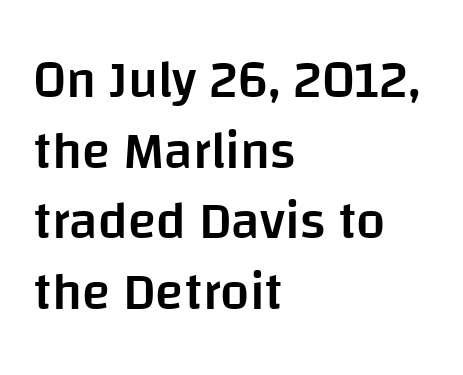
Q: Is the text bold? A: Semi-bold.
Q: Is the text italic (slanted)? A: No, it is upright.
Q: Is the typeface a serif or a sans-serif typeface? A: Sans-serif.
Q: Is the text underlined? A: No.
Q: How is the paragraph aligned? A: Left-aligned.
Q: Is the spacing between letters normal or unusually wide? A: Normal.
Q: Is the spacing between lines tight, normal or loose? A: Normal.
Q: Width (condensed, normal, or wide)? A: Normal.
Q: Stroke contrast? A: Low.
Q: x-height? A: Large.
Q: Monospaced? A: No.
